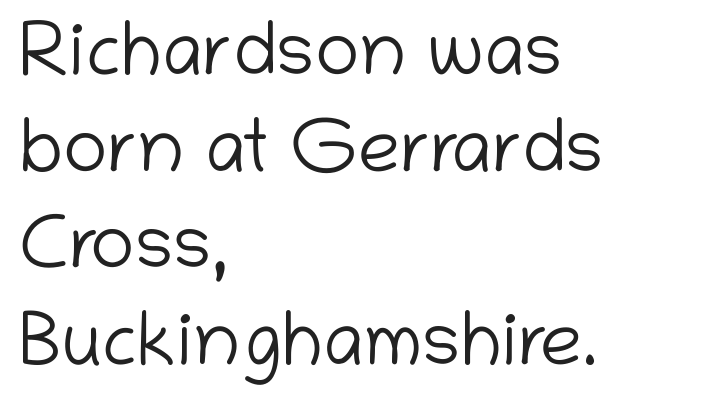
The image shows 75 px light sans-serif type, upright; set left-aligned, normal line spacing (1.29x), normal letter spacing, not underlined; low stroke contrast and a medium x-height.
